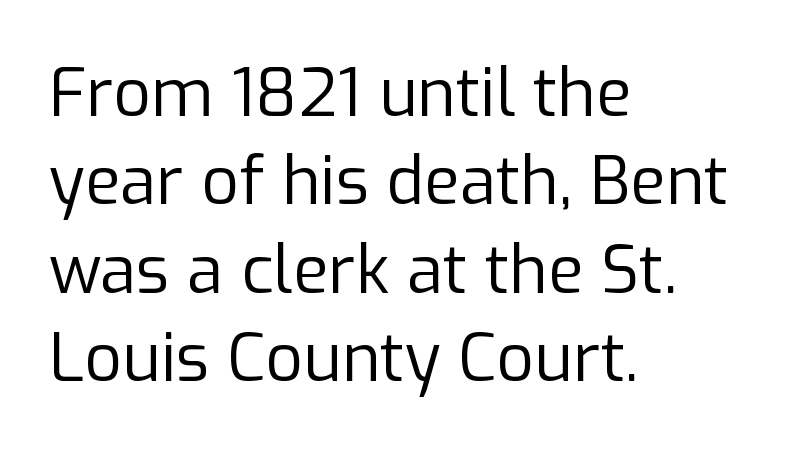
The image shows 66 px regular-weight sans-serif type, upright; set left-aligned, normal line spacing (1.34x), normal letter spacing, not underlined; low stroke contrast and a medium x-height.
